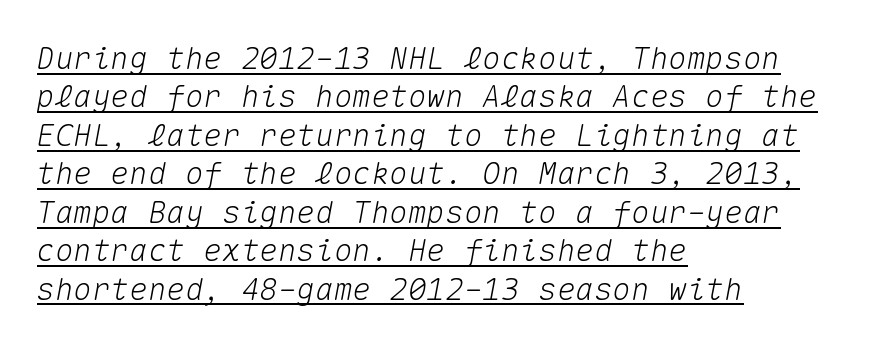
The image shows 31 px text type, italic (leaning right), monospaced; set left-aligned, line spacing 1.24x, normal letter spacing, underlined; medium stroke contrast and a medium x-height.
